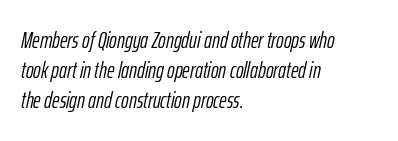
Honestly, there is no underline to notice here at all. The font is comparable to plain body text, perhaps lighter. Regular leading. The passage shown has conventional tracking throughout.
